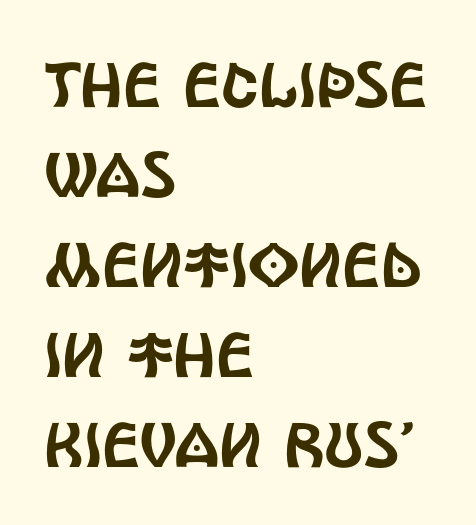
Caption: multi-line text, flush left, ragged right. The baseline area is clear. The passage shown has conventional tracking throughout. You can tell it's not italic because the verticals are truly vertical. A typesetter would label this face a sans. One glance says typical: line gaps are just what's usual.
